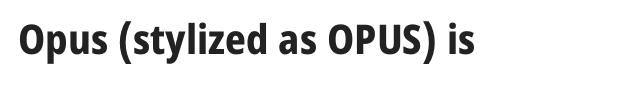
The lettering holds an erect, upright posture throughout. In terms of weight, the rendering is a true, heavy bold. Beneath every word, the page is bare. The type family on display is of the sans-serif kind. Does extra space separate the letters? No, they use regular spacing. Each letter keeps its own natural width here, so spacing adapts to shape.
